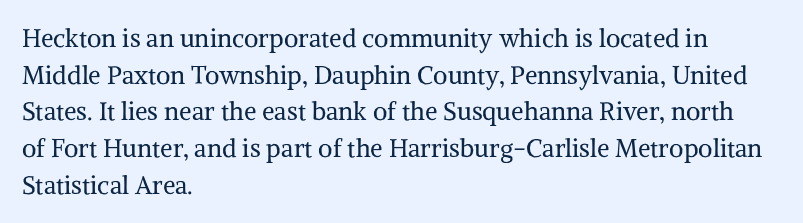
Q: Is the text bold? A: No.
Q: Is the text italic (slanted)? A: No, it is upright.
Q: Is the text underlined? A: No.
Q: How is the paragraph aligned? A: Left-aligned.
Q: Is the spacing between letters normal or unusually wide? A: Normal.
Q: Is the spacing between lines tight, normal or loose? A: Normal.
